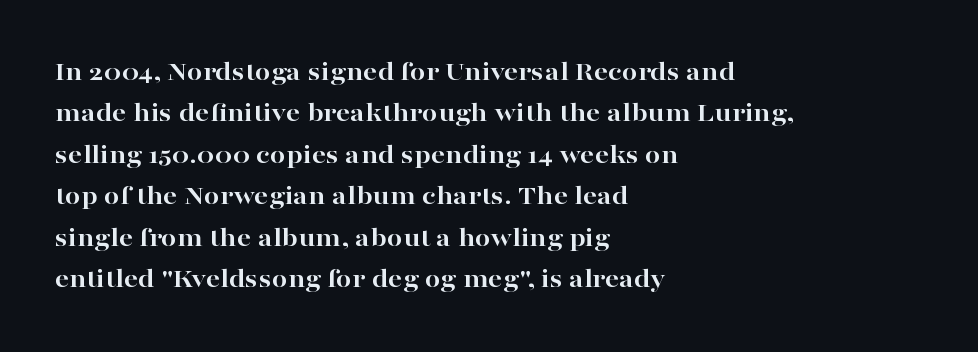
Q: Is the text bold? A: Yes.
Q: Is the text italic (slanted)? A: No, it is upright.
Q: Is the typeface a serif or a sans-serif typeface? A: Serif.
Q: Is the text underlined? A: No.
Q: How is the paragraph aligned? A: Left-aligned.
Q: Is the spacing between letters normal or unusually wide? A: Normal.
Q: Is the spacing between lines tight, normal or loose? A: Normal.
Q: Width (condensed, normal, or wide)? A: Wide.
Q: Stroke contrast? A: High.
Q: x-height? A: Medium.
Q: Monospaced? A: No.
